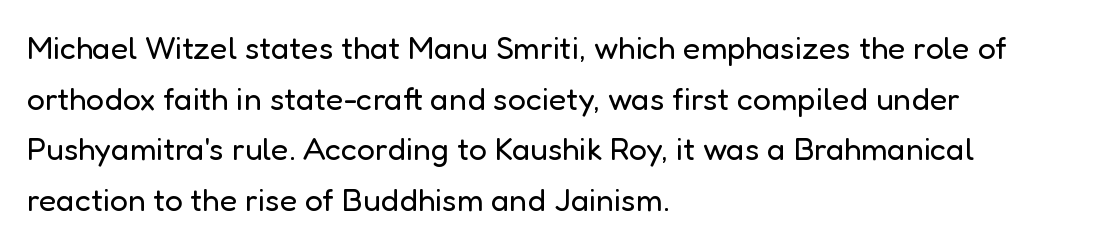
{"serif": "no", "italic": "no", "bold": "no", "weight": "regular", "width": "normal", "stroke_contrast": "low", "x_height": "medium", "monospaced": "no", "underline": "no", "align": "left", "line_spacing": "normal", "line_spacing_ratio": 1.58, "letter_spacing": "normal", "letter_spacing_em": 0.0, "glyph_px": 32}
